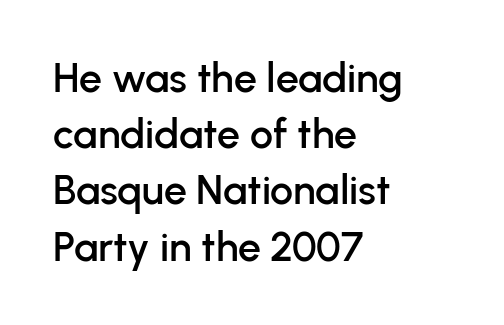
{"serif": "no", "italic": "no", "width": "normal", "stroke_contrast": "low", "x_height": "medium", "monospaced": "no", "underline": "no", "align": "left", "line_spacing": "normal", "line_spacing_ratio": 1.37, "letter_spacing": "normal", "letter_spacing_em": 0.0, "glyph_px": 41}
